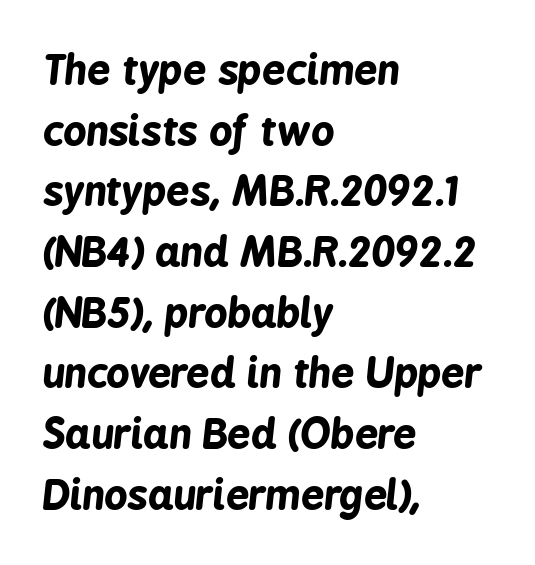
{"italic": "yes", "lean": "right", "slant_degrees": 6, "bold": "yes", "weight": "bold", "width": "condensed", "stroke_contrast": "low", "x_height": "medium", "monospaced": "no", "underline": "no", "align": "left", "line_spacing": "normal", "line_spacing_ratio": 1.48, "letter_spacing": "normal", "letter_spacing_em": 0.0, "glyph_px": 41}
